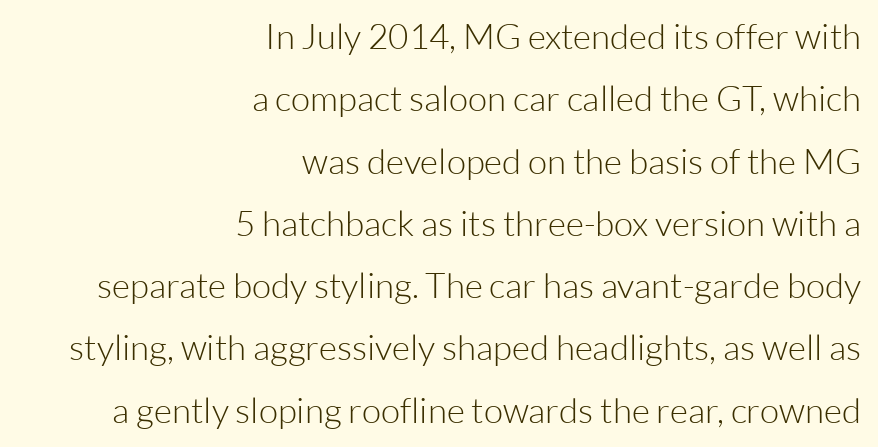
The image shows 35 px light sans-serif type, upright; set right-aligned, line spacing 1.78x, normal letter spacing, not underlined; low stroke contrast and a medium x-height.
